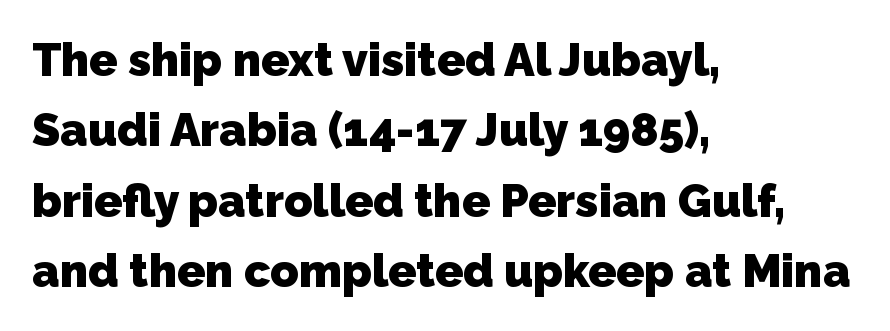
The lines in this sample share a left origin and differ only in where they stop. Underline: absent. You could not count columns in this text — the font is proportionally spaced. On the weight axis this lands at bold, roughly 700. Tracking here is standard; glyphs follow each other at the usual distance.
